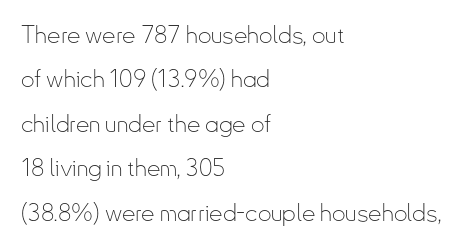
The specimen reads as upright at a glance. Bare-footed words on every line. Summary of weight: not heavy and not bold. The setting favours the left margin, as ordinary paragraphs usually do.
